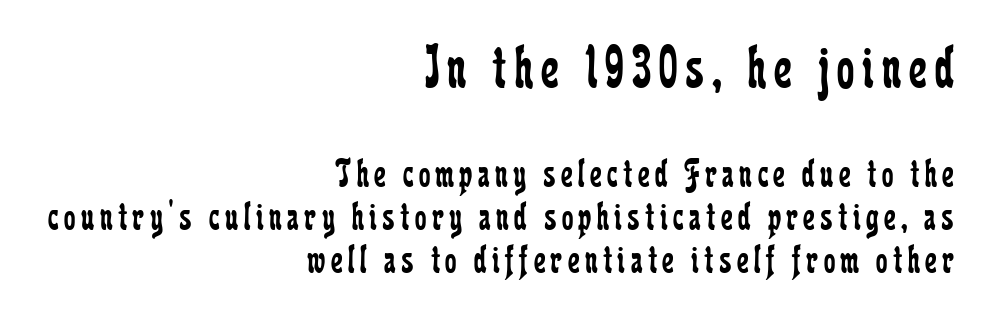
{"serif": "yes", "italic": "no", "bold": "no", "weight": "regular", "width": "condensed", "stroke_contrast": "low", "x_height": "medium", "monospaced": "no", "underline": "no", "align": "right", "line_spacing": "tight", "line_spacing_ratio": 1.05, "larger_block": "first", "size_ratio": 1.51, "glyph_px": 62}
